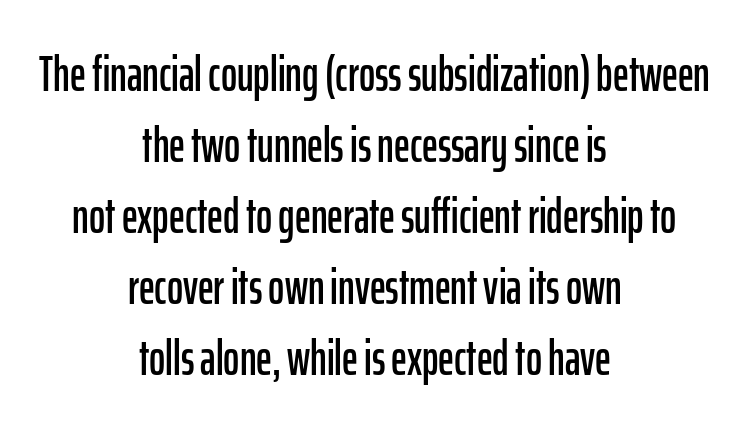
The image shows 49 px condensed sans-serif type, upright; set centered, normal line spacing (1.45x), normal letter spacing, not underlined; low stroke contrast and a medium x-height.
